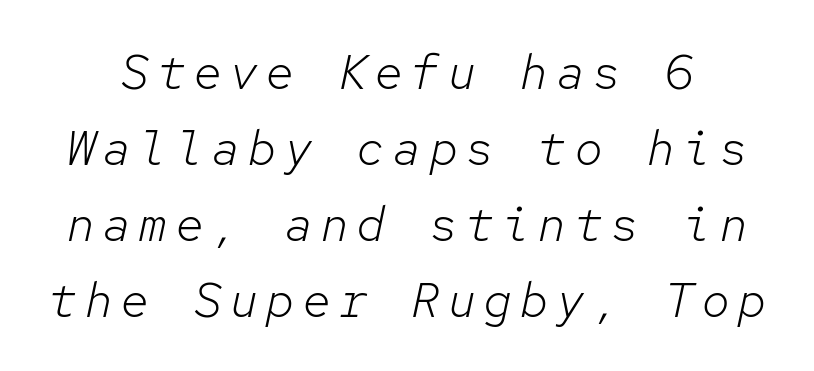
{"italic": "yes", "lean": "right", "slant_degrees": 12, "bold": "no", "weight": "light", "width": "normal", "stroke_contrast": "low", "x_height": "medium", "monospaced": "yes", "underline": "no", "line_spacing": "normal", "line_spacing_ratio": 1.55, "glyph_px": 49}
